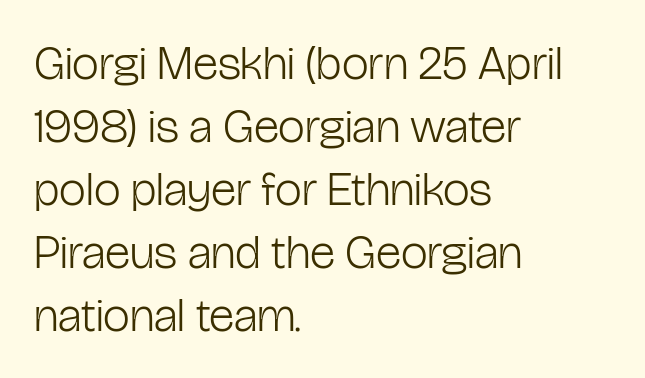
The face used here is proportionally spaced, like ordinary book or web type. Where is the straight margin? On the left. Nobody drew a line under any word here. I'd call this a sans setting — the letters go barefoot.
